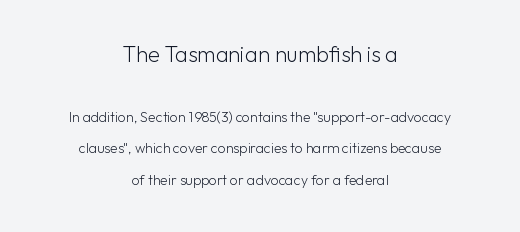
{"italic": "no", "bold": "no", "underline": "no", "align": "center", "line_spacing": "loose", "line_spacing_ratio": 2.24, "letter_spacing": "normal", "letter_spacing_em": 0.0, "larger_block": "first", "size_ratio": 1.57, "glyph_px": 22}
